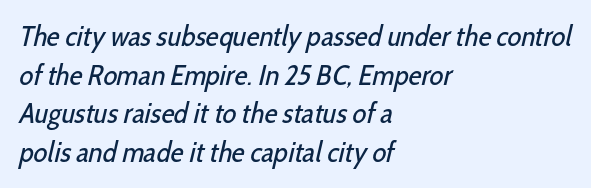
The image shows 29 px regular-weight, condensed sans-serif type; set left-aligned, normal line spacing (1.33x), normal letter spacing, not underlined; low stroke contrast and a medium x-height.
